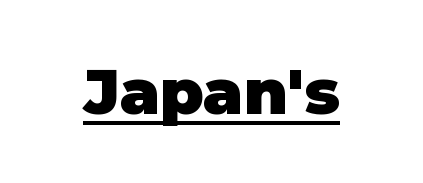
Q: Is the text bold? A: Yes.
Q: Is the text italic (slanted)? A: No, it is upright.
Q: Is the typeface a serif or a sans-serif typeface? A: Sans-serif.
Q: Is the text underlined? A: Yes.
Q: Is the spacing between letters normal or unusually wide? A: Normal.
Q: Width (condensed, normal, or wide)? A: Normal.
Q: Stroke contrast? A: Low.
Q: x-height? A: Large.
Q: Monospaced? A: No.
